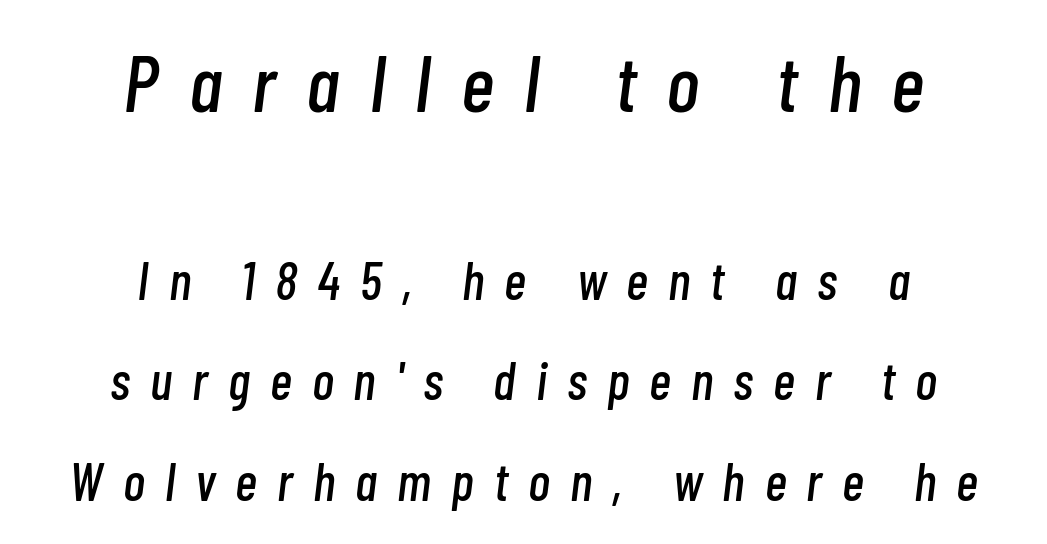
Q: Is the text italic (slanted)? A: Yes, it leans right by about 7 degrees.
Q: Is the text underlined? A: No.
Q: How is the paragraph aligned? A: Centered.
Q: Is the spacing between letters normal or unusually wide? A: Unusually wide.
Q: Which block of text is set in a larger size, the first (top) or the second (bottom)? A: The first (top) one.
Q: Width (condensed, normal, or wide)? A: Condensed.
Q: Stroke contrast? A: Low.
Q: x-height? A: Medium.
Q: Monospaced? A: No.
